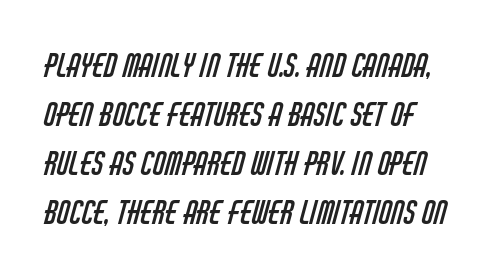
{"serif": "no", "bold": "no", "weight": "regular", "width": "condensed", "stroke_contrast": "low", "x_height": "large", "monospaced": "no", "underline": "no", "line_spacing": "normal", "line_spacing_ratio": 1.53, "letter_spacing": "normal", "letter_spacing_em": 0.0, "glyph_px": 32}
